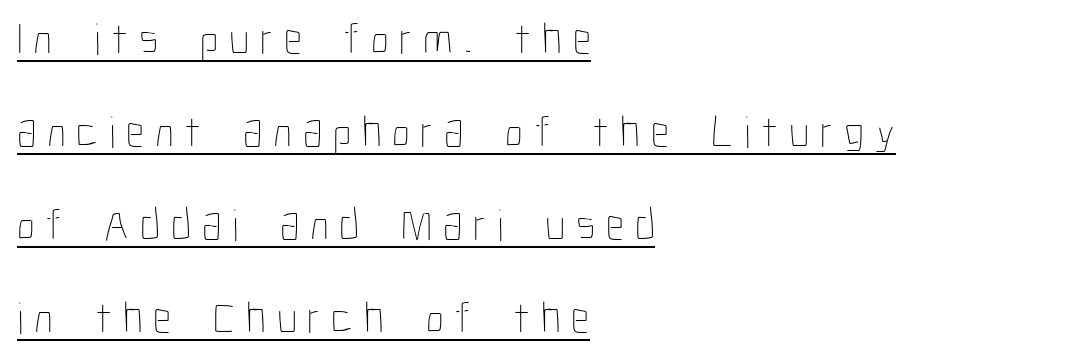
Line spacing here is loose. Notice how the stems are strictly vertical — no italics here. Is there an underline? Yes — a line sits under the letters. What stands out about the letter spacing? Its width — letters are far apart.
